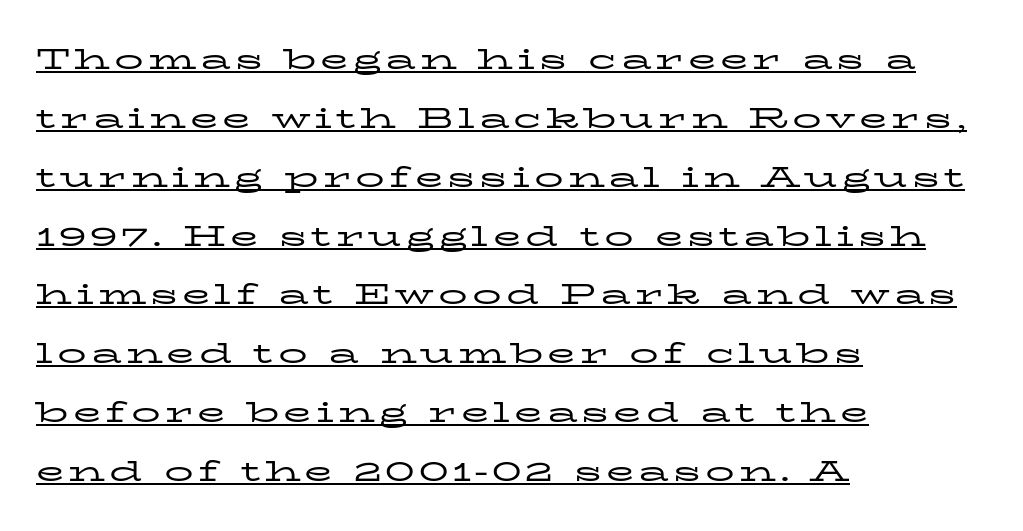
Is this a fixed-width face? No — the glyphs have proportional, varying widths. The letters look calm and open, with moderate or lighter stems. Has an underline been added? It has. Baseline-to-baseline distance is far greater than the letter height.
